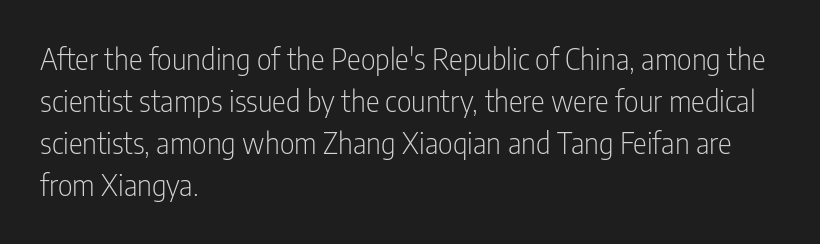
{"serif": "no", "italic": "no", "bold": "no", "weight": "light", "width": "condensed", "stroke_contrast": "low", "x_height": "medium", "monospaced": "no", "underline": "no", "align": "left", "line_spacing": "normal", "line_spacing_ratio": 1.45, "letter_spacing": "normal", "letter_spacing_em": 0.0, "glyph_px": 29}
